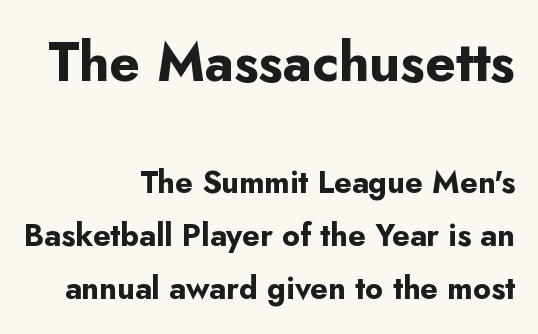
{"serif": "no", "italic": "no", "bold": "yes", "weight": "bold", "width": "normal", "stroke_contrast": "low", "x_height": "small", "monospaced": "no", "underline": "no", "align": "right", "line_spacing_ratio": 1.71, "letter_spacing": "normal", "letter_spacing_em": 0.0, "larger_block": "first", "size_ratio": 1.74, "glyph_px": 54}
